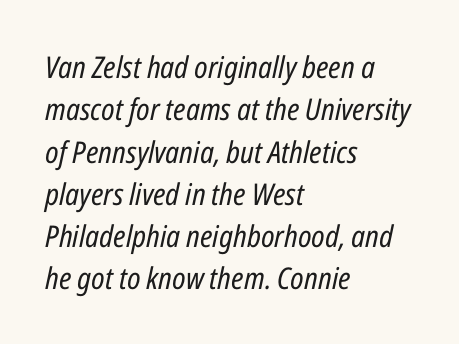
No word sits above an underline. The rendering uses a moderate line-height, typical for paragraphs. This rendering uses left alignment, leaving the right contour irregular. Weight class: somewhere from thin through regular.
